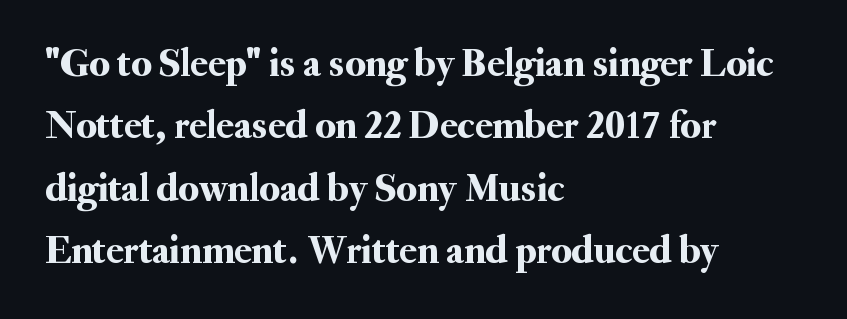
Font category for this specimen: serif. The font's upright variant was chosen for this text. Does the copy run flush right? No — it runs flush left. Here the designer chose a conventional face with non-uniform glyph widths. The horizontal fit of the characters is conventional and even. Quick note: underline off.
